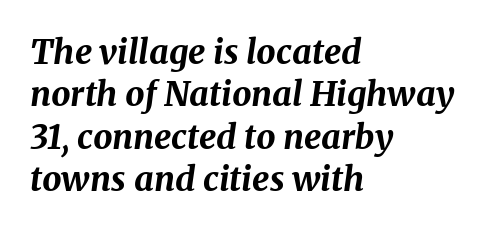
{"italic": "yes", "lean": "right", "slant_degrees": 8, "bold": "yes", "weight": "bold", "width": "normal", "stroke_contrast": "medium", "x_height": "medium", "monospaced": "no", "underline": "no", "align": "left", "line_spacing": "normal", "line_spacing_ratio": 1.25, "letter_spacing": "normal", "letter_spacing_em": 0.0, "glyph_px": 34}
